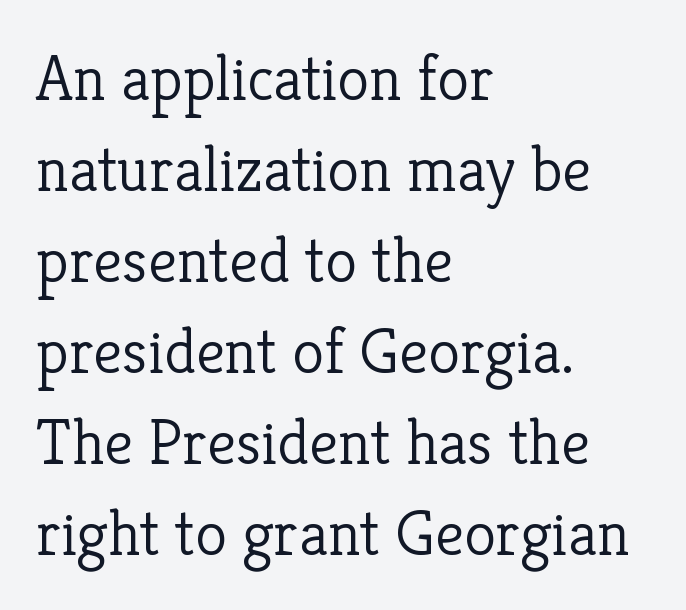
{"serif": "yes", "italic": "no", "bold": "no", "weight": "light", "width": "normal", "stroke_contrast": "low", "x_height": "medium", "monospaced": "no", "underline": "no", "align": "left", "line_spacing": "normal", "line_spacing_ratio": 1.4, "letter_spacing": "normal", "letter_spacing_em": 0.0, "glyph_px": 65}
